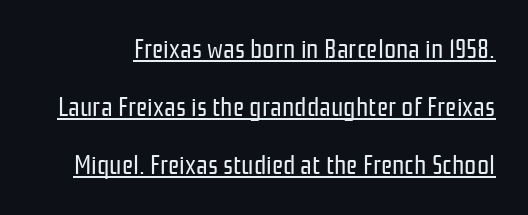
This rendering features underlined lettering. Vertically, the passage feels expansive, rows floating well apart. Caption: standard tracking, unaltered. Nothing heavy about these letters — not bold at all.
